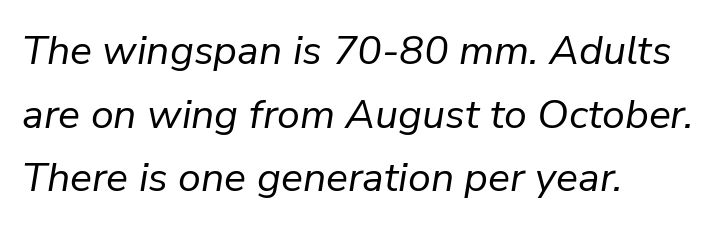
Nothing unusual about the tracking: characters are spaced as the font intends. Would a proofreader flag this as italicized? Yes. Do the characters align in a grid? No, the font is proportional. Reading down the column, the eye jumps a familiar distance to each next line.
